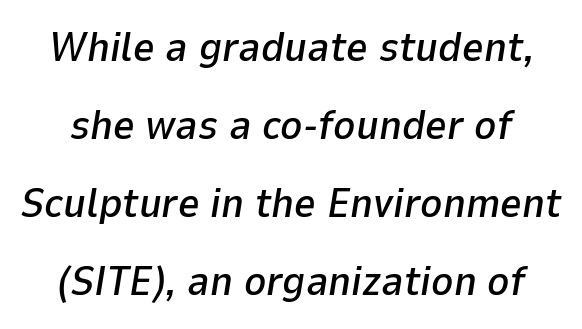
Q: Is the text italic (slanted)? A: Yes, it leans right by about 9 degrees.
Q: Is the text underlined? A: No.
Q: Is the spacing between letters normal or unusually wide? A: Normal.
Q: Width (condensed, normal, or wide)? A: Normal.
Q: Stroke contrast? A: Low.
Q: x-height? A: Medium.
Q: Monospaced? A: No.
